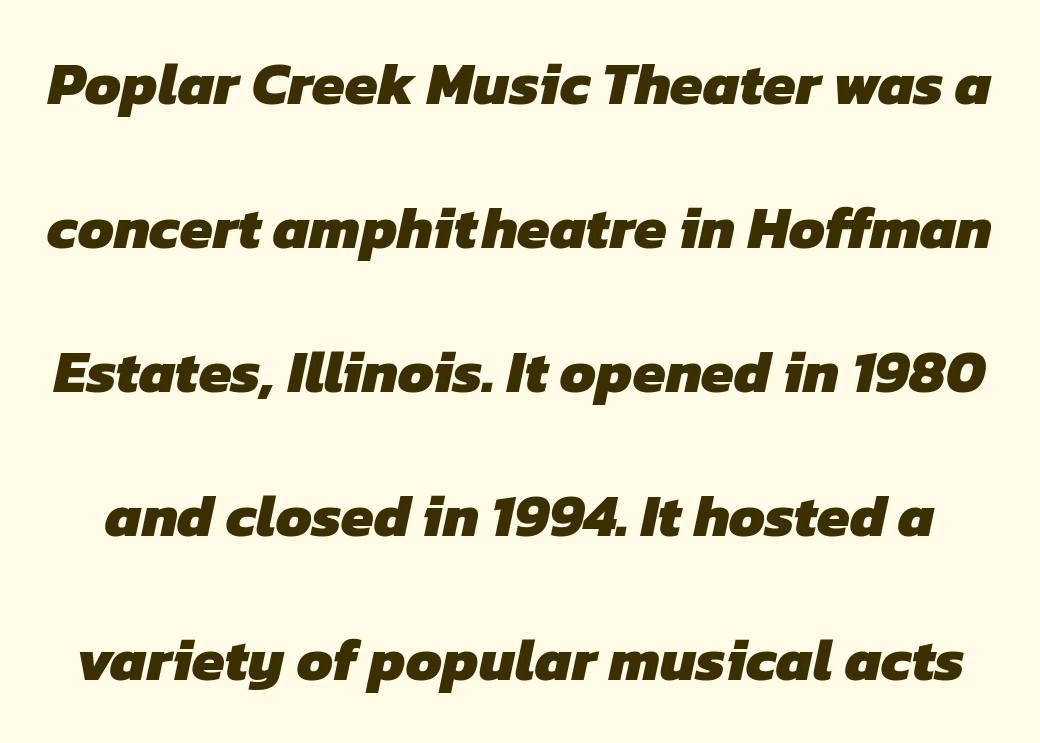
The passage shown is typed in a proportional face where columns would drift. Between one letter and the next there's only the usual sliver of space. This is sans-serif lettering, the kind often seen on screens and signage. One glance says open: line gaps are wider than usual. Beneath every word, the page is bare. Its strokes are broad and dark, the hallmark of bold type.
